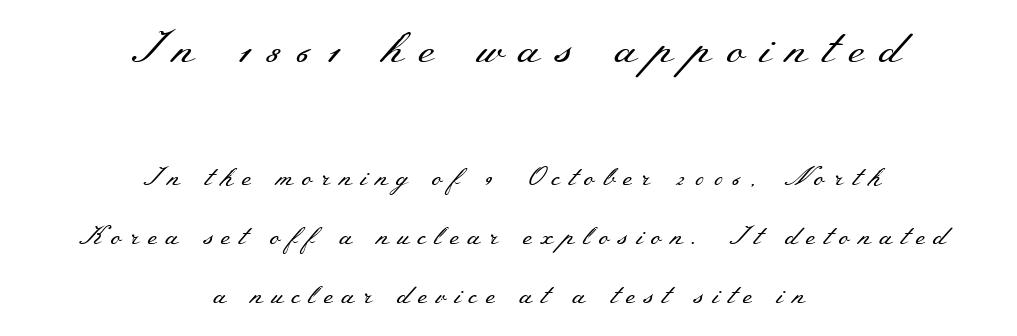
{"serif": "yes", "bold": "no", "weight": "regular", "width": "wide", "stroke_contrast": "medium", "x_height": "small", "monospaced": "no", "underline": "no", "align": "center", "line_spacing": "loose", "line_spacing_ratio": 2.28, "letter_spacing": "wide", "letter_spacing_em": 0.32, "larger_block": "first", "size_ratio": 1.73, "glyph_px": 45}
